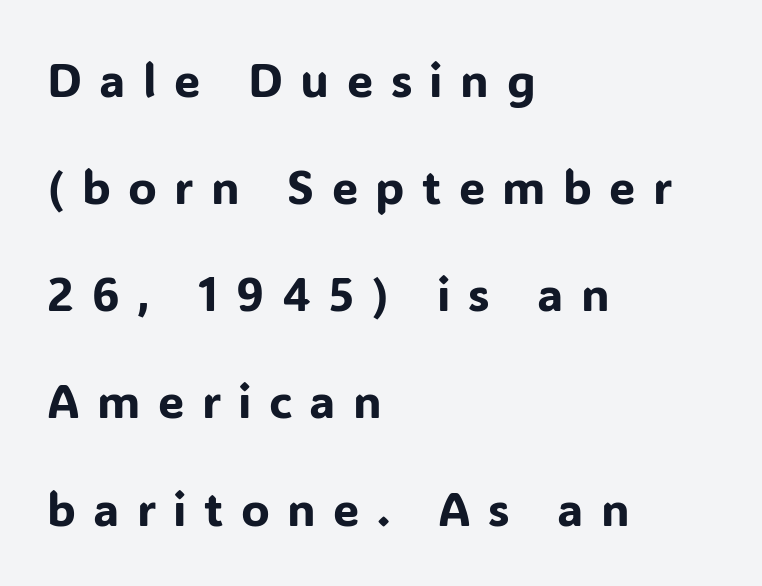
{"serif": "no", "italic": "no", "width": "normal", "stroke_contrast": "low", "x_height": "medium", "monospaced": "no", "underline": "no", "align": "left", "line_spacing": "loose", "line_spacing_ratio": 2.28, "letter_spacing": "wide", "letter_spacing_em": 0.37, "glyph_px": 47}
